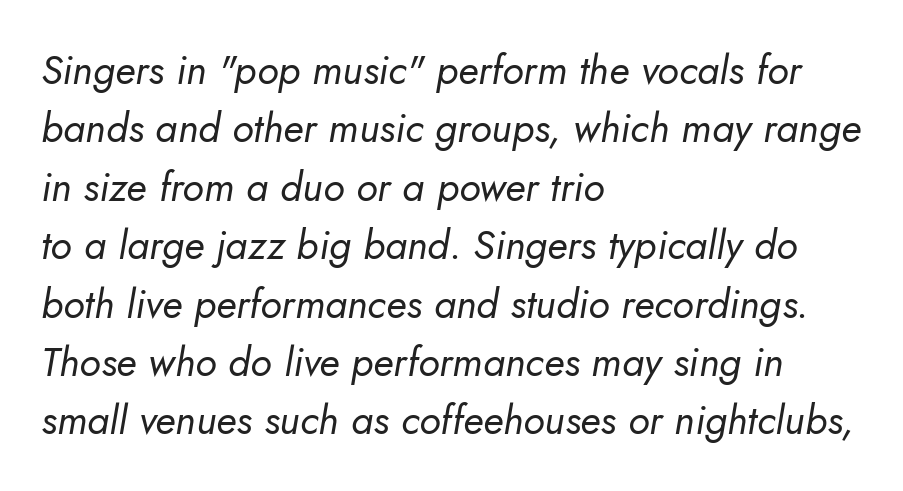
Q: Is the text bold? A: No.
Q: Is the text italic (slanted)? A: Yes, it leans right by about 5 degrees.
Q: Is the text underlined? A: No.
Q: How is the paragraph aligned? A: Left-aligned.
Q: Is the spacing between letters normal or unusually wide? A: Normal.
Q: Is the spacing between lines tight, normal or loose? A: Normal.
Q: Width (condensed, normal, or wide)? A: Normal.
Q: Stroke contrast? A: Low.
Q: x-height? A: Small.
Q: Monospaced? A: No.
